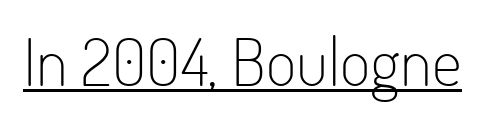
Vertical strokes here are truly vertical. Does the type have serifs? No, each stem ends abruptly. Weight: not bold — regular or lighter. The glyphs are accompanied by a horizontal stroke just below them. The face used here is proportionally spaced, like ordinary book or web type.
